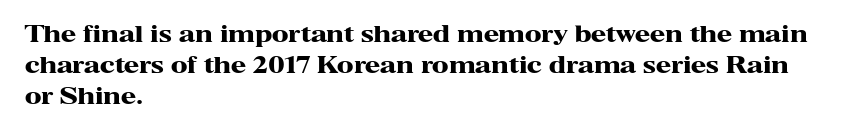
Ordinary non-slanted type is in use. The space between consecutive lines is moderate. The strokes are fattened all the way to bold. No extra tracking has been applied to these lines. Quick note: underline off. The typesetter chose a ragged-right arrangement here.
